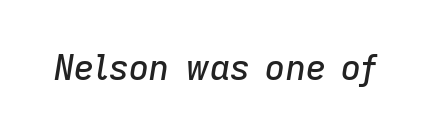
The image shows 35 px text type, italic (leaning right); set normal letter spacing, not underlined; low stroke contrast and a medium x-height.
